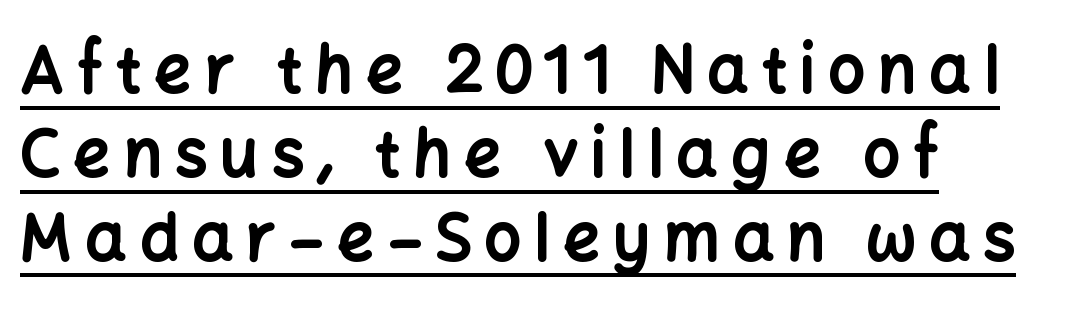
The image shows 65 px bold sans-serif type, upright; set left-aligned, normal line spacing (1.29x), unusually wide letter spacing (+0.2 em), underlined; low stroke contrast and a medium x-height.
